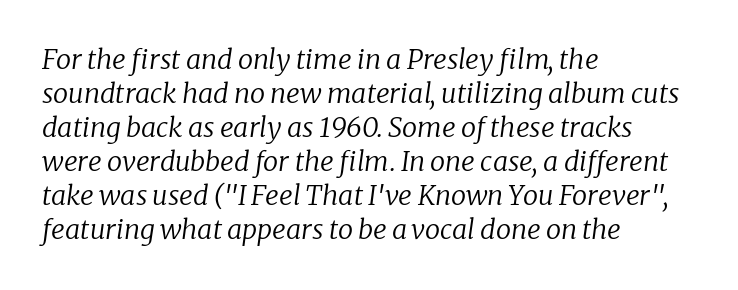
The image shows 27 px text type, italic (leaning right); set left-aligned, normal line spacing (1.26x), normal letter spacing, not underlined.
